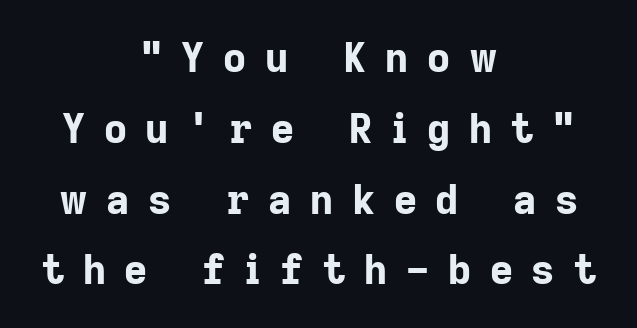
Q: Is the text bold? A: Yes.
Q: Is the text italic (slanted)? A: No, it is upright.
Q: Is the typeface a serif or a sans-serif typeface? A: Sans-serif.
Q: Is the text underlined? A: No.
Q: How is the paragraph aligned? A: Centered.
Q: Is the spacing between letters normal or unusually wide? A: Unusually wide.
Q: Width (condensed, normal, or wide)? A: Normal.
Q: Stroke contrast? A: Low.
Q: x-height? A: Medium.
Q: Monospaced? A: No.
